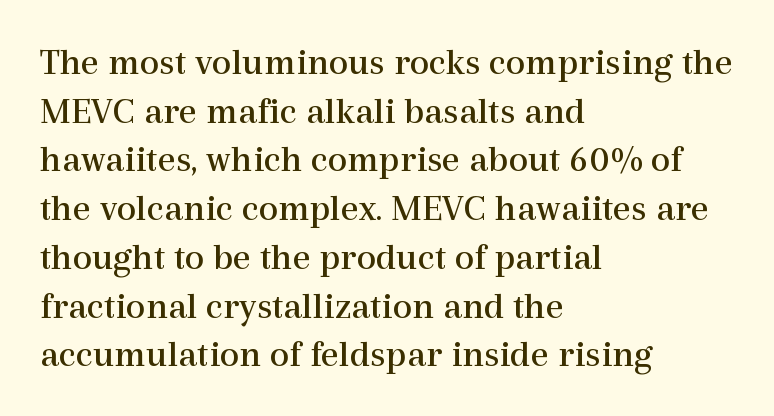
The image shows 39 px regular-weight serif type, upright; set left-aligned, normal line spacing (1.25x), normal letter spacing, not underlined; a medium x-height.
